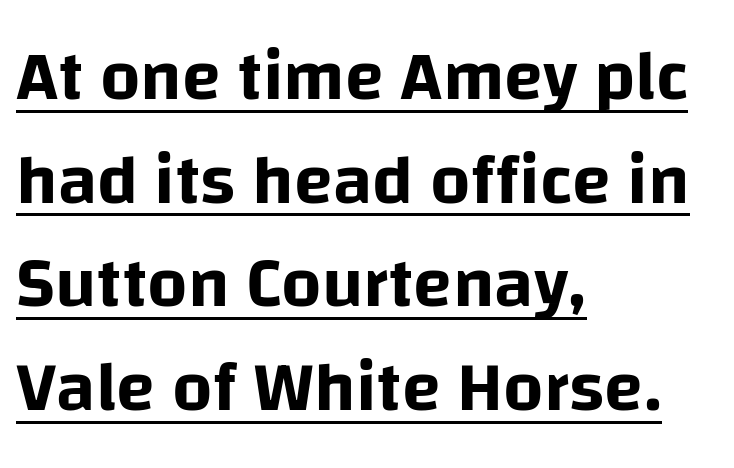
Q: Is the text italic (slanted)? A: No, it is upright.
Q: Is the typeface a serif or a sans-serif typeface? A: Sans-serif.
Q: Is the text underlined? A: Yes.
Q: How is the paragraph aligned? A: Left-aligned.
Q: Is the spacing between letters normal or unusually wide? A: Normal.
Q: Is the spacing between lines tight, normal or loose? A: Normal.
Q: Width (condensed, normal, or wide)? A: Normal.
Q: Stroke contrast? A: Low.
Q: x-height? A: Large.
Q: Monospaced? A: No.
